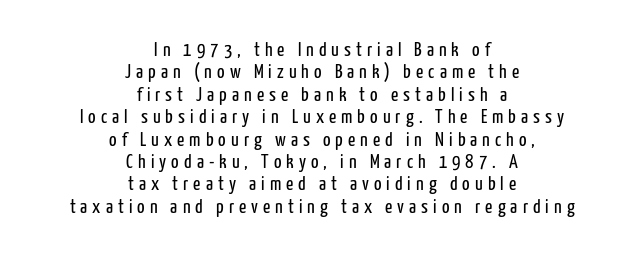
{"italic": "no", "bold": "no", "underline": "no", "align": "center", "line_spacing": "tight", "line_spacing_ratio": 1.12, "letter_spacing": "wide", "letter_spacing_em": 0.25, "glyph_px": 20}
